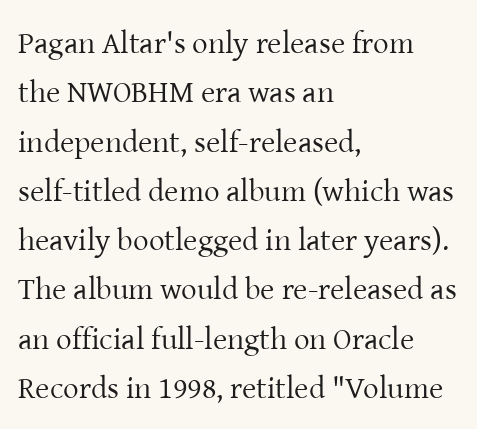
The lettering holds an erect, upright posture throughout. Does the copy run flush right? No — it runs flush left. Is this a fixed-width face? No — the glyphs have proportional, varying widths. The designer went with a serif here, giving each stem small feet.
